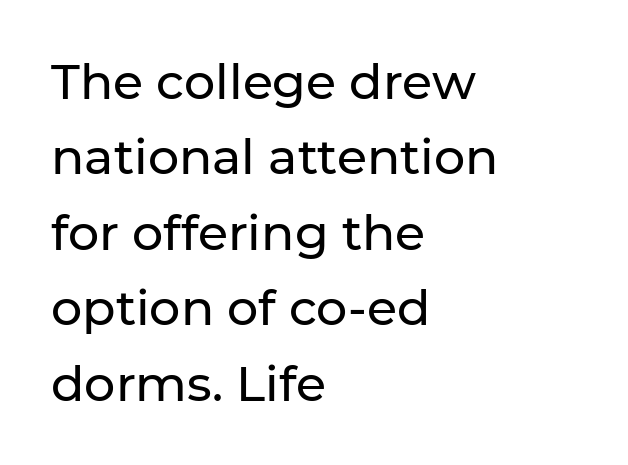
The image shows 49 px sans-serif type, upright; set left-aligned, normal line spacing (1.54x), normal letter spacing, not underlined; low stroke contrast and a medium x-height.
